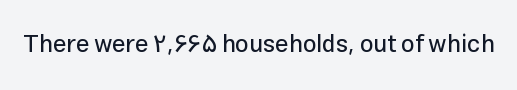
Observe the ordinary spacing: letters are neighbours, not strangers. Underline: absent. Rendered with straight, roman letterforms.
